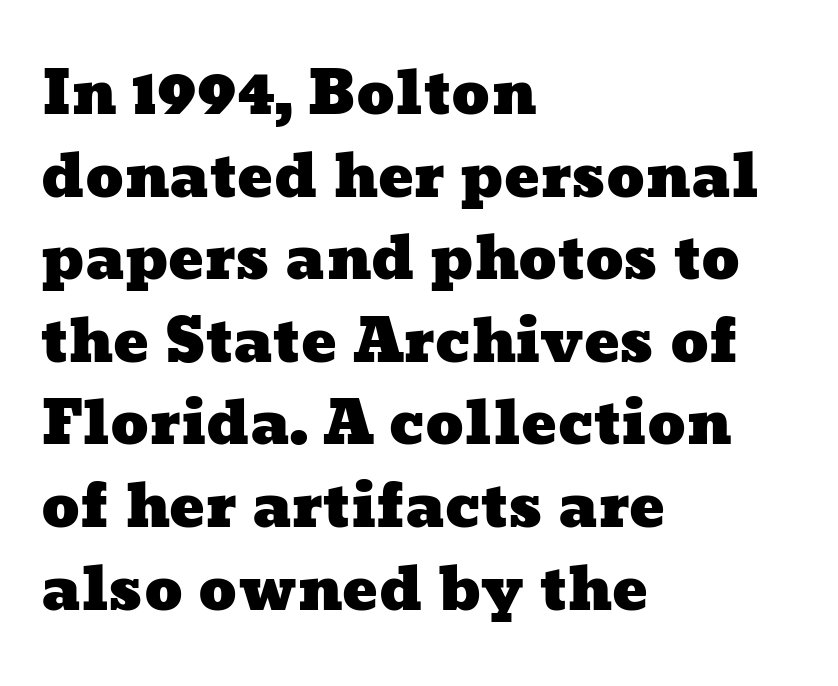
Q: Is the text underlined? A: No.
Q: How is the paragraph aligned? A: Left-aligned.
Q: Is the spacing between letters normal or unusually wide? A: Normal.
Q: Is the spacing between lines tight, normal or loose? A: Normal.
Q: Width (condensed, normal, or wide)? A: Wide.
Q: Stroke contrast? A: Low.
Q: x-height? A: Medium.
Q: Monospaced? A: No.
